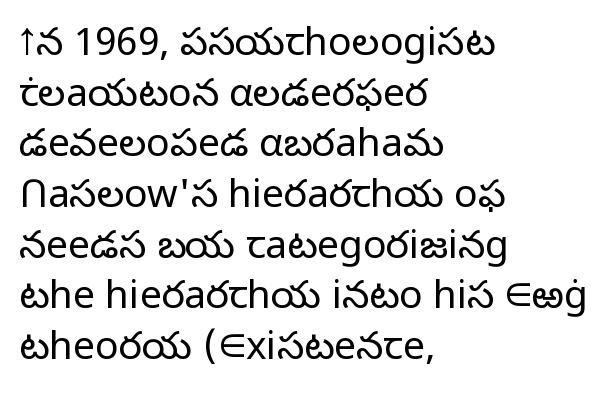
{"serif": "no", "italic": "no", "bold": "no", "weight": "light", "width": "normal", "stroke_contrast": "low", "x_height": "medium", "monospaced": "no", "underline": "no", "align": "left", "line_spacing": "normal", "line_spacing_ratio": 1.3, "letter_spacing": "normal", "letter_spacing_em": 0.0, "glyph_px": 39}
